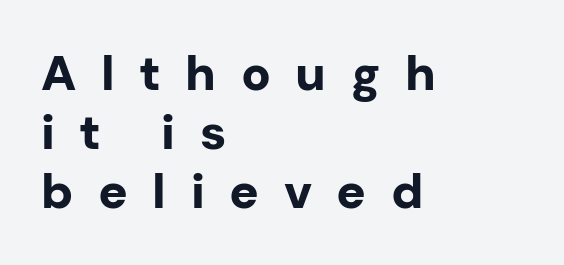
Q: Is the text bold? A: Yes.
Q: Is the text italic (slanted)? A: No, it is upright.
Q: Is the typeface a serif or a sans-serif typeface? A: Sans-serif.
Q: Is the text underlined? A: No.
Q: How is the paragraph aligned? A: Left-aligned.
Q: Is the spacing between letters normal or unusually wide? A: Unusually wide.
Q: Width (condensed, normal, or wide)? A: Normal.
Q: Stroke contrast? A: Low.
Q: x-height? A: Medium.
Q: Monospaced? A: No.
